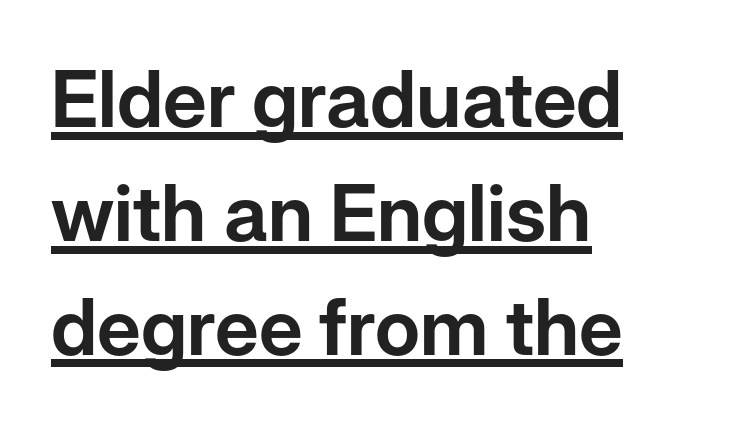
{"serif": "no", "italic": "no", "width": "normal", "stroke_contrast": "low", "x_height": "medium", "monospaced": "no", "underline": "yes", "align": "left", "line_spacing": "normal", "line_spacing_ratio": 1.46, "letter_spacing": "normal", "letter_spacing_em": 0.0, "glyph_px": 78}
